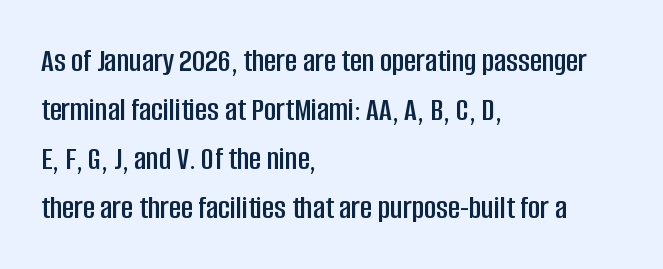
Ordinary non-slanted type is in use. Left-aligned paragraph, ragged on the right. Each letter keeps its own natural width here, so spacing adapts to shape. Compared with typical paragraphs, the rows here are spaced about the same.
